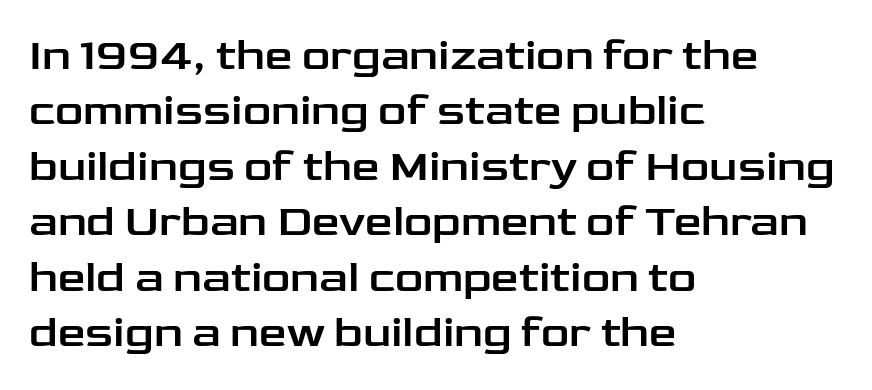
Q: Is the text italic (slanted)? A: No, it is upright.
Q: Is the typeface a serif or a sans-serif typeface? A: Sans-serif.
Q: Is the text underlined? A: No.
Q: How is the paragraph aligned? A: Left-aligned.
Q: Is the spacing between letters normal or unusually wide? A: Normal.
Q: Is the spacing between lines tight, normal or loose? A: Normal.
Q: Width (condensed, normal, or wide)? A: Wide.
Q: Stroke contrast? A: Low.
Q: x-height? A: Medium.
Q: Monospaced? A: No.
